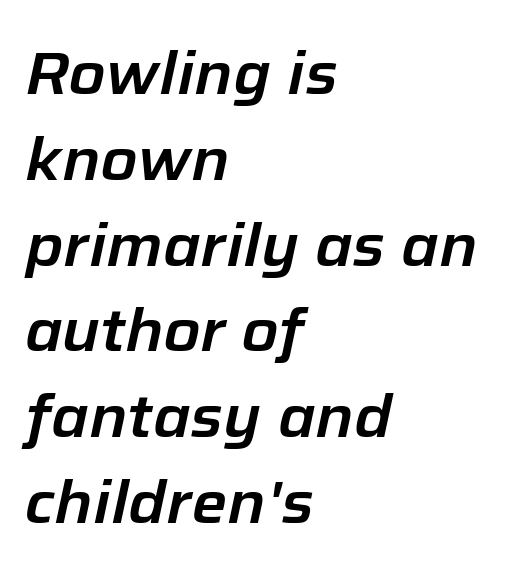
The image shows 60 px text type, italic (leaning right); set left-aligned, normal line spacing (1.43x), normal letter spacing, not underlined; low stroke contrast and a medium x-height.
